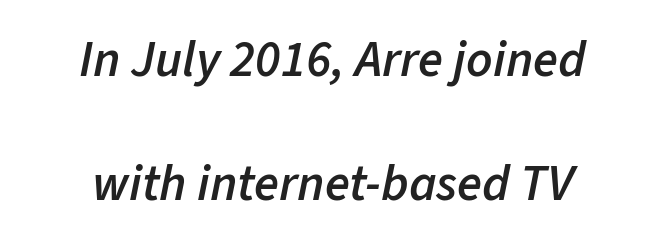
{"italic": "yes", "lean": "right", "slant_degrees": 11, "bold": "semi", "weight": "semibold", "width": "normal", "stroke_contrast": "low", "x_height": "medium", "monospaced": "no", "underline": "no", "align": "center", "line_spacing": "loose", "line_spacing_ratio": 2.43, "letter_spacing": "normal", "letter_spacing_em": 0.0, "glyph_px": 51}
